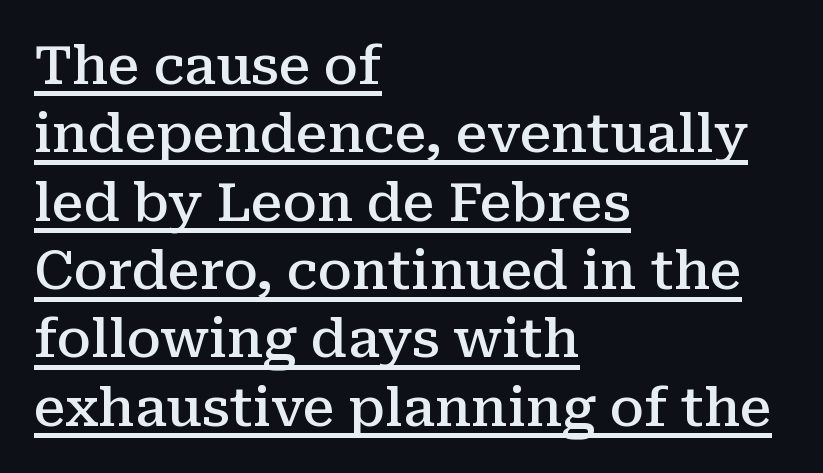
The image shows 53 px semibold serif type, upright; set left-aligned, normal line spacing (1.29x), normal letter spacing, underlined; medium stroke contrast and a medium x-height.
